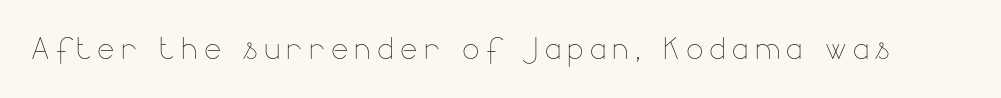
{"italic": "no", "bold": "no", "weight": "thin", "width": "normal", "stroke_contrast": "low", "x_height": "small", "monospaced": "no", "underline": "no", "glyph_px": 41}
